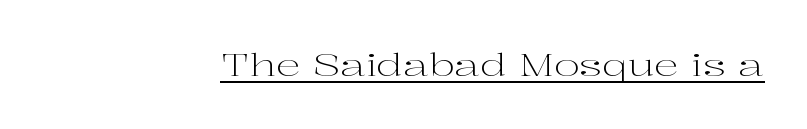
{"serif": "yes", "italic": "no", "bold": "no", "weight": "light", "width": "wide", "stroke_contrast": "high", "x_height": "medium", "monospaced": "no", "underline": "yes", "letter_spacing": "normal", "letter_spacing_em": 0.0, "glyph_px": 31}
